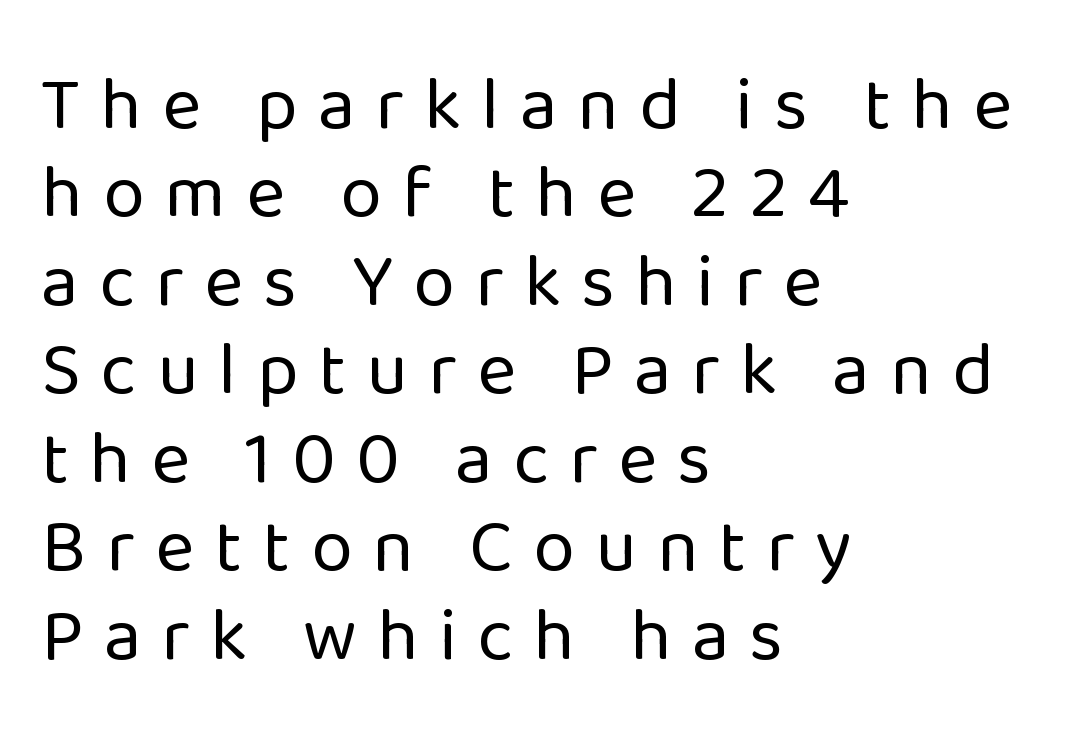
The image shows 75 px regular-weight sans-serif type, upright; set left-aligned, line spacing 1.18x, unusually wide letter spacing (+0.27 em), not underlined; low stroke contrast and a medium x-height.
